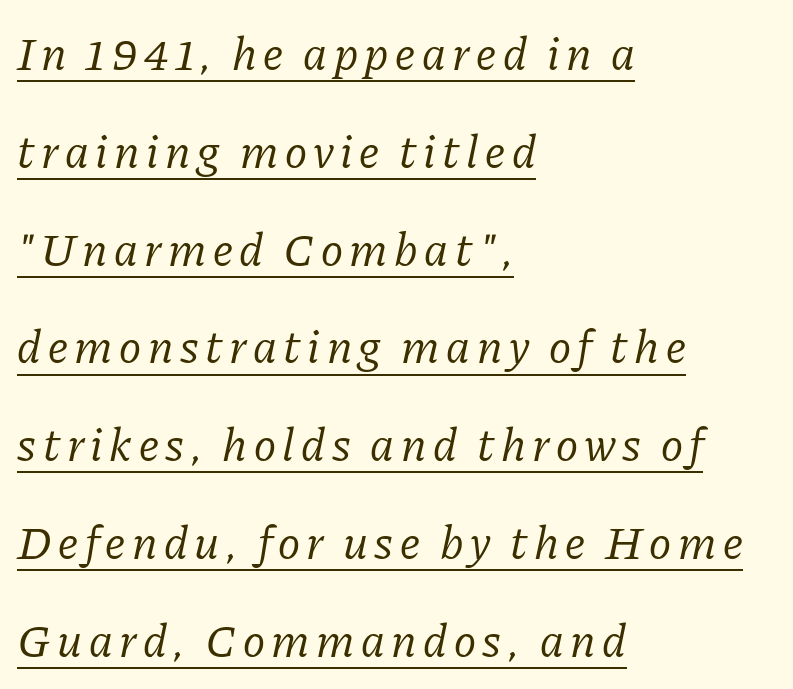
Q: Is the text bold? A: No.
Q: Is the text italic (slanted)? A: Yes, it leans right by about 11 degrees.
Q: Is the typeface a serif or a sans-serif typeface? A: Serif.
Q: Is the text underlined? A: Yes.
Q: How is the paragraph aligned? A: Left-aligned.
Q: Is the spacing between lines tight, normal or loose? A: Loose.
Q: Width (condensed, normal, or wide)? A: Normal.
Q: Stroke contrast? A: Low.
Q: x-height? A: Medium.
Q: Monospaced? A: No.
